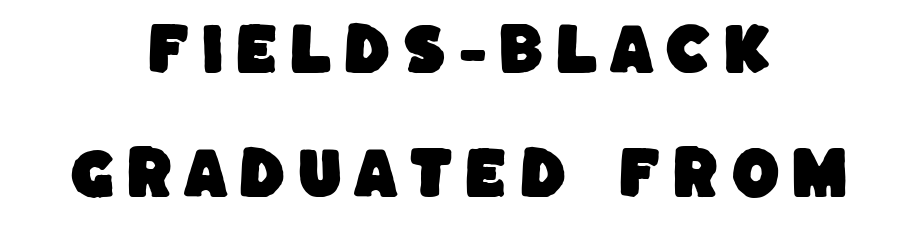
{"serif": "no", "width": "normal", "stroke_contrast": "low", "x_height": "large", "monospaced": "no", "underline": "no", "align": "center", "line_spacing": "loose", "line_spacing_ratio": 2.22, "glyph_px": 56}
